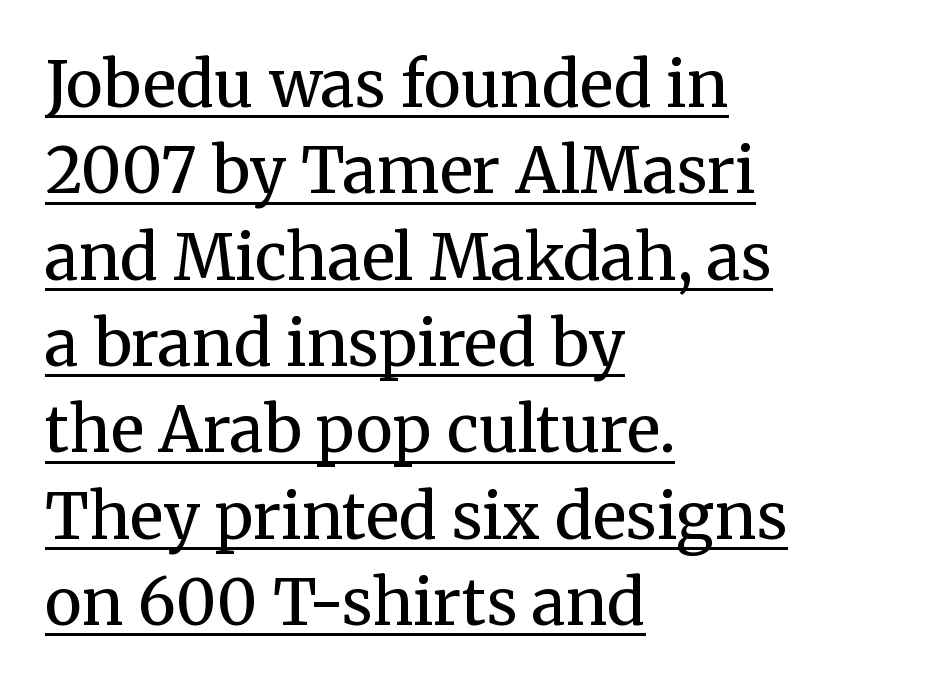
Vertical strokes here are truly vertical. Casual observation: everything's shoved over to the left. Each line of the rendering has a horizontal stroke beneath the glyphs. Looks like regular typesetting: each glyph gets only the width it needs. Observe the serifs anchoring each vertical stroke in this sample.
